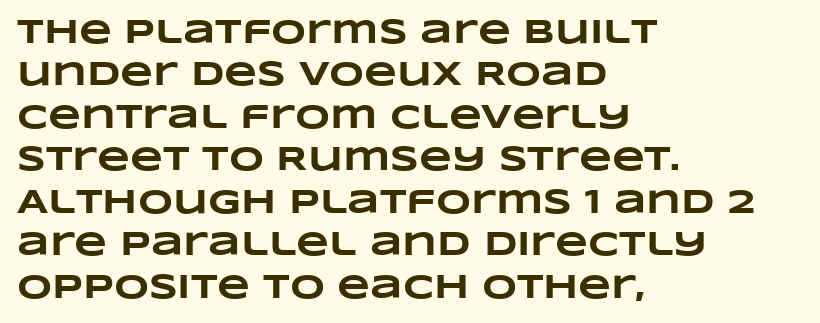
The image shows 34 px heavy, wide type; set left-aligned, normal line spacing (1.25x), normal letter spacing, not underlined; low stroke contrast and a large x-height.
